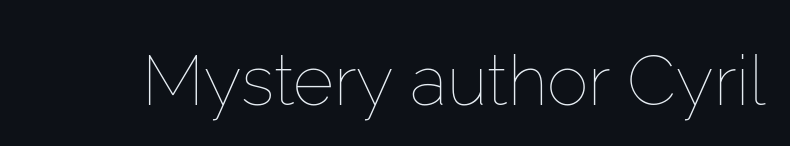
Look at the tracking — it's just the regular setting, nothing added. The letters advance in unequal steps, a hallmark of proportional type. Any mark beneath the type? The region is blank. This is not heavy type; no bold has been used. The lettering stays uniformly vertical, giving the passage a roman look.
